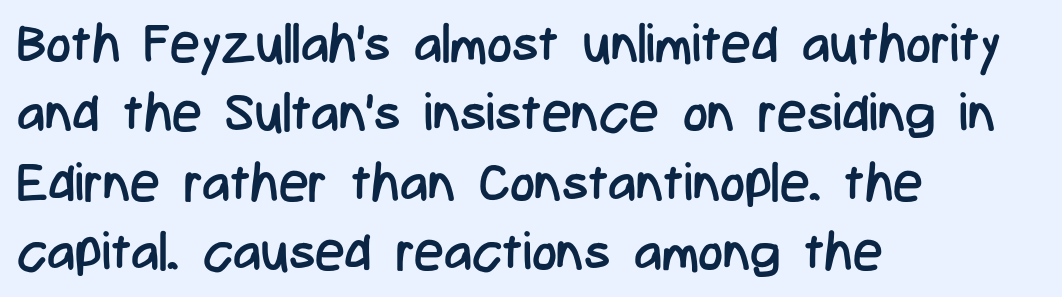
Q: Is the text bold? A: No.
Q: Is the text italic (slanted)? A: No, it is upright.
Q: Is the typeface a serif or a sans-serif typeface? A: Sans-serif.
Q: Is the text underlined? A: No.
Q: How is the paragraph aligned? A: Left-aligned.
Q: Is the spacing between letters normal or unusually wide? A: Normal.
Q: Is the spacing between lines tight, normal or loose? A: Normal.
Q: Width (condensed, normal, or wide)? A: Condensed.
Q: Stroke contrast? A: Low.
Q: x-height? A: Medium.
Q: Monospaced? A: No.
